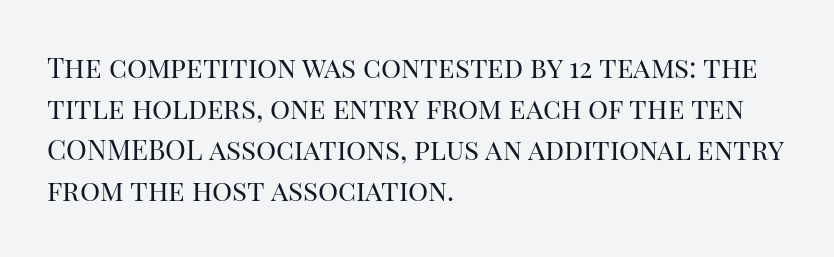
The image shows 28 px regular-weight serif type, upright; set left-aligned, normal line spacing (1.47x), normal letter spacing, not underlined; high stroke contrast and a large x-height.
